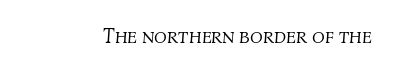
Stems and bowls with no extra thickness — not bold. The space directly below the letters is spotless. When letters slant like this, we call the style italic. Is the letter spacing exaggerated? No — it looks like the ordinary default.
